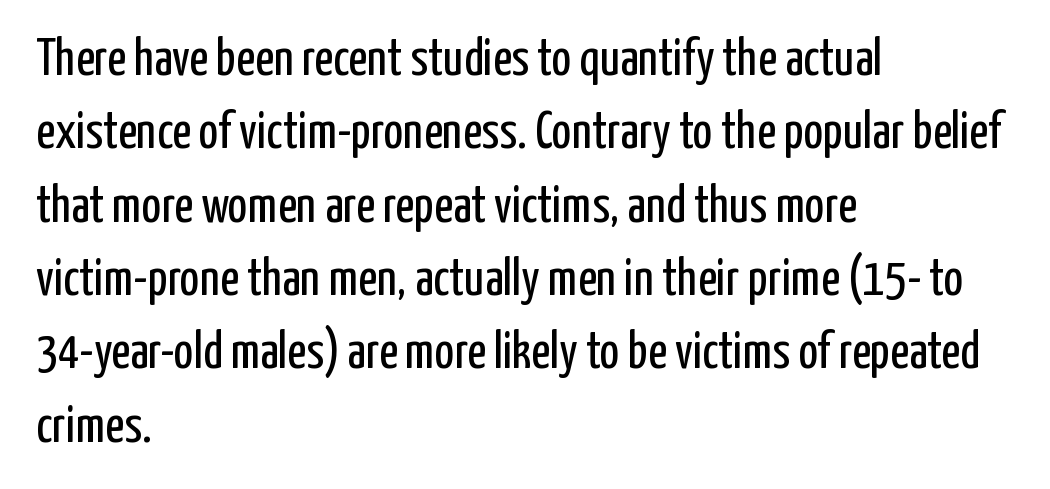
The image shows 52 px regular-weight, condensed sans-serif type, upright; set left-aligned, normal line spacing (1.41x), normal letter spacing, not underlined; low stroke contrast and a medium x-height.
